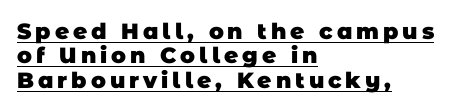
Q: Is the text bold? A: Yes.
Q: Is the text underlined? A: Yes.
Q: How is the paragraph aligned? A: Left-aligned.
Q: Is the spacing between lines tight, normal or loose? A: Tight.
